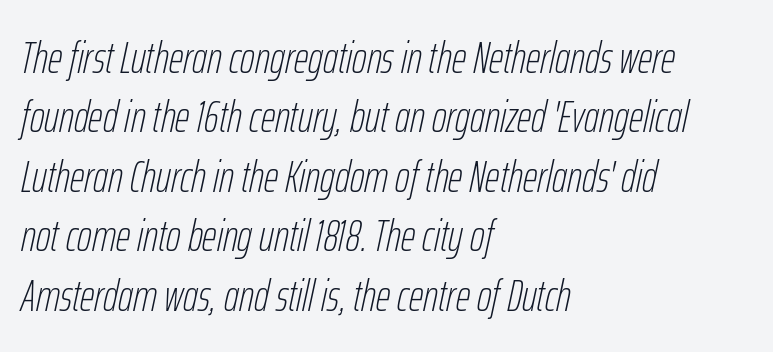
Summary of weight: not heavy and not bold. Observe the ordinary spacing: letters are neighbours, not strangers. These lines are rendered in a variable-pitch font. The rendering applies a slant to the glyphs. The text block is weighted toward the left margin, trailing off unevenly rightward. Regarding leading, the lines here are spaced in the standard way.
